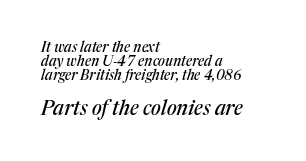
The image shows 20 px text type, italic (leaning right); set left-aligned, tight line spacing (1.0x), normal letter spacing, not underlined; the second (bottom) block is 1.43x larger.
